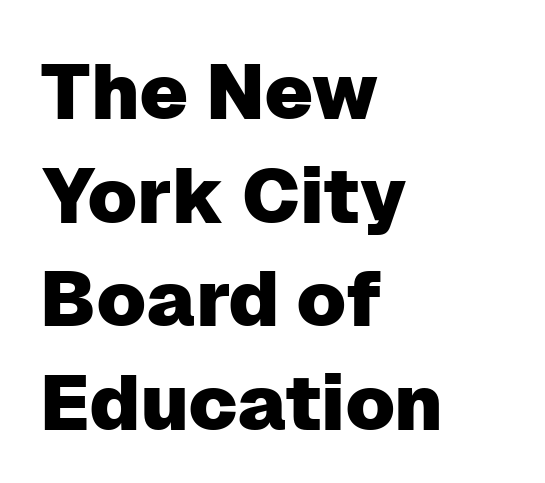
Q: Is the text italic (slanted)? A: No, it is upright.
Q: Is the typeface a serif or a sans-serif typeface? A: Sans-serif.
Q: Is the text underlined? A: No.
Q: How is the paragraph aligned? A: Left-aligned.
Q: Is the spacing between letters normal or unusually wide? A: Normal.
Q: Is the spacing between lines tight, normal or loose? A: Normal.
Q: Width (condensed, normal, or wide)? A: Normal.
Q: Stroke contrast? A: Low.
Q: x-height? A: Medium.
Q: Monospaced? A: No.
